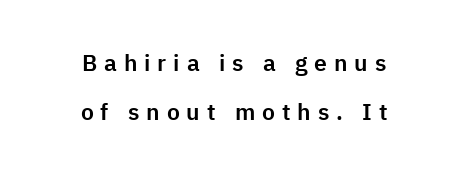
Does extra space separate the letters? Yes, quite a lot of it. Vertical strokes here are truly vertical. Check under the words: just untouched page. This sample trades compactness for vertical openness between lines.
